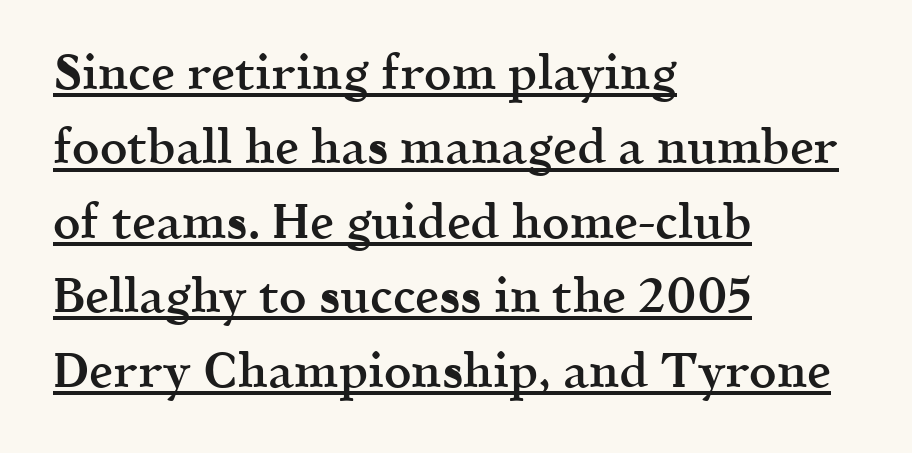
The image shows 48 px semibold serif type, upright; set left-aligned, normal line spacing (1.55x), normal letter spacing, underlined; a medium x-height.
